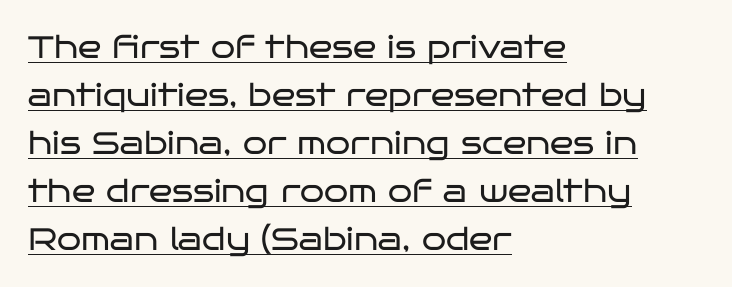
The image shows 31 px regular-weight, wide sans-serif type, upright; set left-aligned, normal line spacing (1.55x), normal letter spacing, underlined; low stroke contrast and a large x-height.
